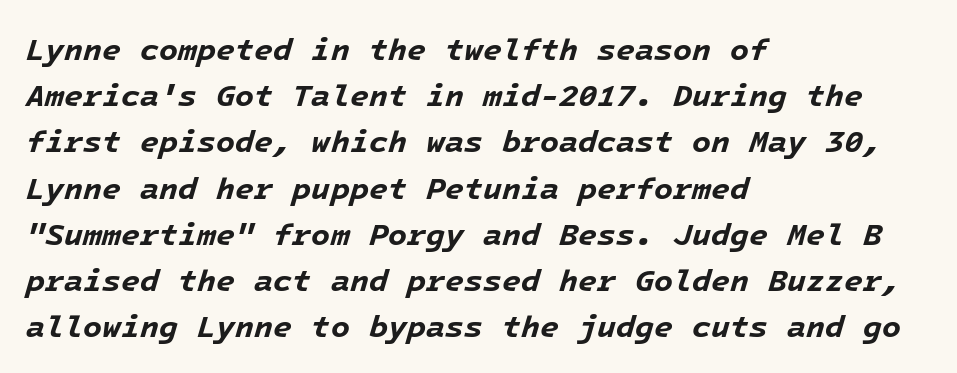
The image shows 31 px bold type, italic (leaning right); set left-aligned, normal line spacing (1.49x), normal letter spacing, not underlined; low stroke contrast and a medium x-height.
